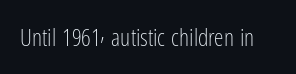
Only glyphs here, with clear space below each row. Notice how the stems are strictly vertical — no italics here. Between one letter and the next there's only the usual sliver of space. Is this a heavy cut? Hardly; it is regular or lighter.
